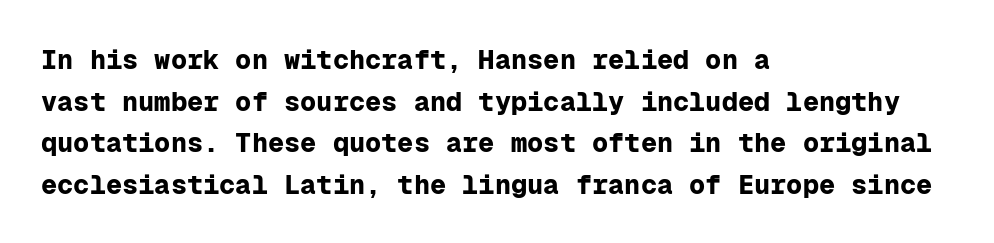
The image shows 27 px bold type, upright; set left-aligned, normal line spacing (1.54x), normal letter spacing, not underlined.
